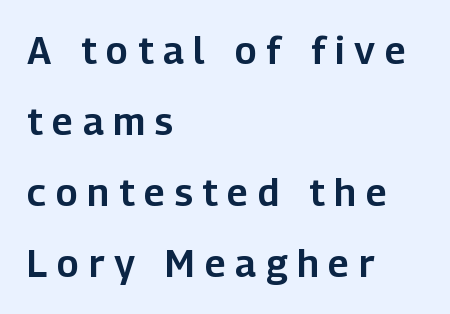
Q: Is the text italic (slanted)? A: No, it is upright.
Q: Is the typeface a serif or a sans-serif typeface? A: Sans-serif.
Q: Is the text underlined? A: No.
Q: How is the paragraph aligned? A: Left-aligned.
Q: Is the spacing between letters normal or unusually wide? A: Unusually wide.
Q: Width (condensed, normal, or wide)? A: Normal.
Q: Stroke contrast? A: Low.
Q: x-height? A: Medium.
Q: Monospaced? A: No.
